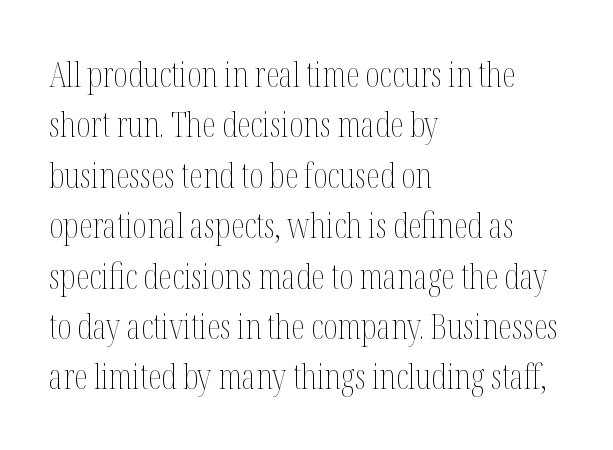
{"italic": "no", "bold": "no", "weight": "thin", "width": "condensed", "stroke_contrast": "medium", "x_height": "medium", "monospaced": "no", "underline": "no", "align": "left", "line_spacing": "normal", "line_spacing_ratio": 1.44, "letter_spacing": "normal", "letter_spacing_em": 0.0, "glyph_px": 35}
